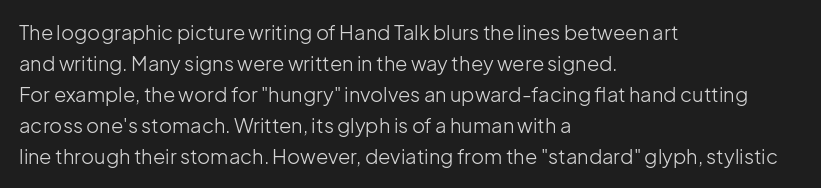
The image shows 20 px text type, upright; set left-aligned, normal line spacing (1.55x), normal letter spacing, not underlined.
